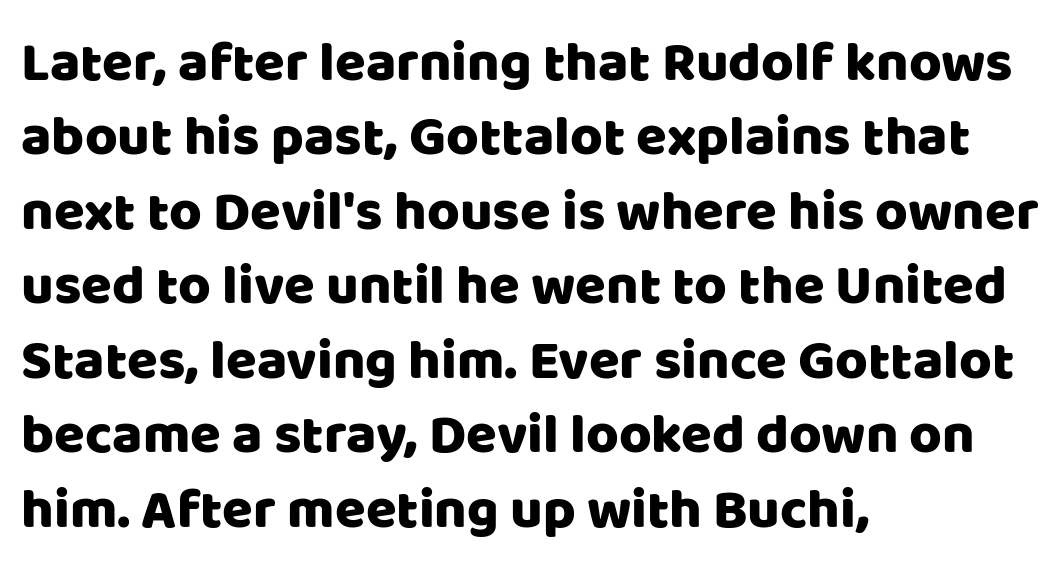
The image shows 56 px sans-serif type, upright; set left-aligned, normal line spacing (1.33x), normal letter spacing, not underlined; low stroke contrast and a large x-height.
